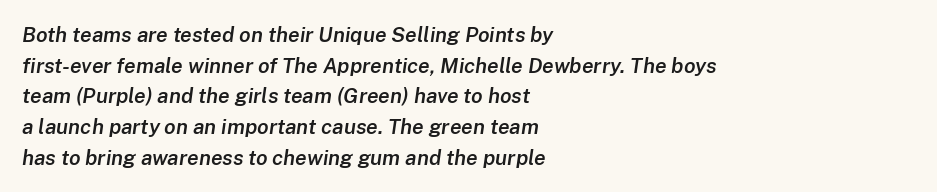
Look at the stroke-to-counter ratio: somewhat heavy, a semibold. The letters are slanted; this is an italic face. Descenders are the only things crossing below the line. The rows are spaced the way most documents space them. A classic flush-left, rag-right setting is used for this passage.
